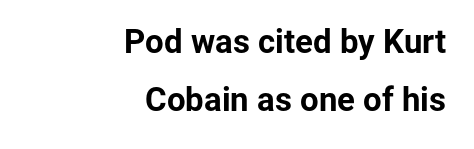
The image shows 33 px bold sans-serif type, upright; set right-aligned, line spacing 1.76x, normal letter spacing, not underlined; low stroke contrast and a medium x-height.
